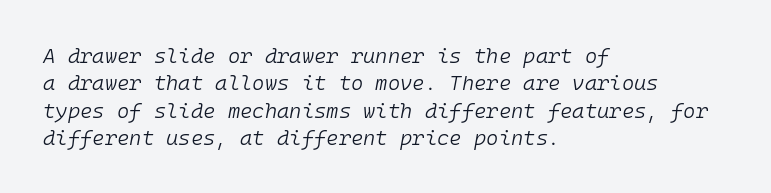
The area under the type is left untouched. Observe the ordinary spacing: letters are neighbours, not strangers. The ragged edge is on the right, which tells us the setting is flush left. The letters are slanted; this is an italic face. On a weight scale, this lands at 450 or below.
